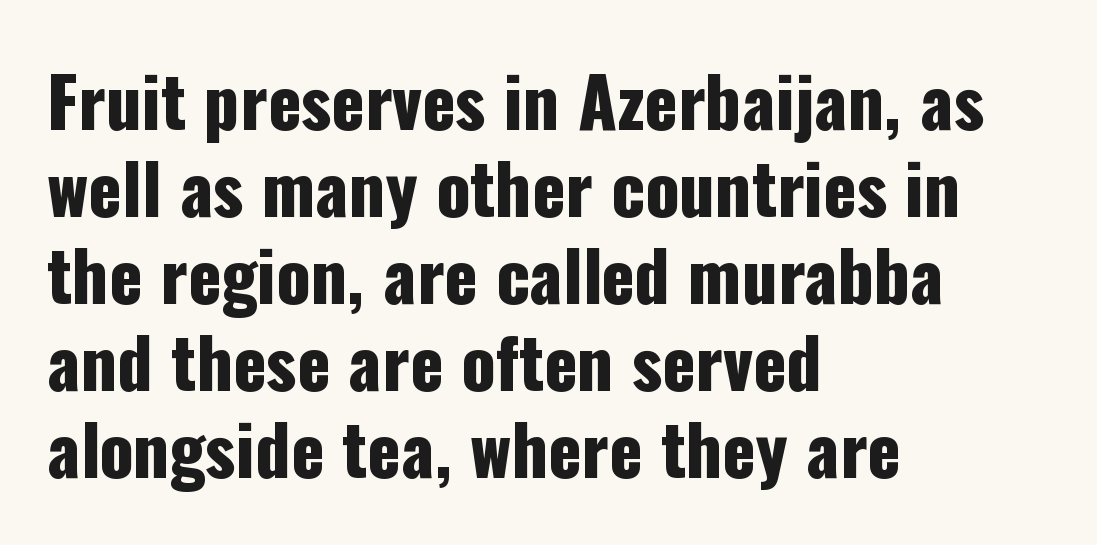
{"serif": "no", "italic": "no", "width": "condensed", "stroke_contrast": "low", "x_height": "medium", "monospaced": "no", "underline": "no", "align": "left", "line_spacing": "normal", "line_spacing_ratio": 1.26, "letter_spacing": "normal", "letter_spacing_em": 0.0, "glyph_px": 69}
